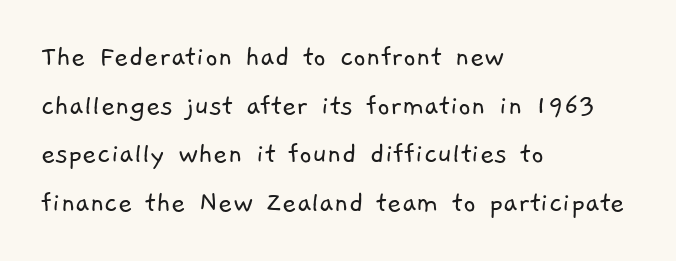
{"serif": "no", "bold": "no", "weight": "light", "width": "normal", "stroke_contrast": "low", "x_height": "medium", "monospaced": "no", "underline": "no", "align": "left", "line_spacing": "normal", "line_spacing_ratio": 1.57, "letter_spacing": "normal", "letter_spacing_em": 0.0, "glyph_px": 31}
